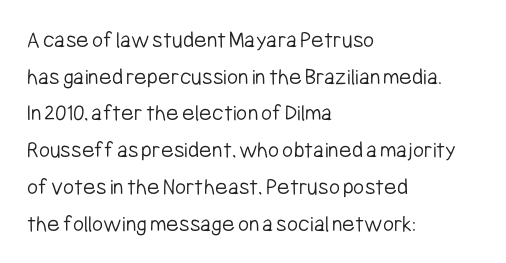
Standard letterfit; no display-style spreading of the glyphs. No chunkiness to these letters — they're not bold. This is roman type, the default non-slanted kind. Does the copy run flush right? No — it runs flush left.
